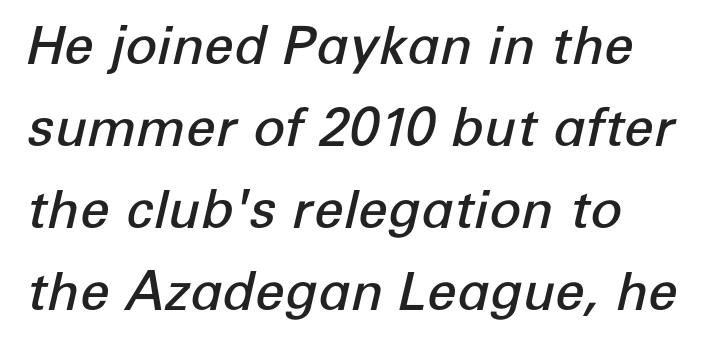
Q: Is the text bold? A: Semi-bold.
Q: Is the text italic (slanted)? A: Yes, it leans right by about 12 degrees.
Q: Is the text underlined? A: No.
Q: How is the paragraph aligned? A: Left-aligned.
Q: Is the spacing between letters normal or unusually wide? A: Normal.
Q: Is the spacing between lines tight, normal or loose? A: Normal.
Q: Width (condensed, normal, or wide)? A: Normal.
Q: Stroke contrast? A: Low.
Q: x-height? A: Medium.
Q: Monospaced? A: No.
